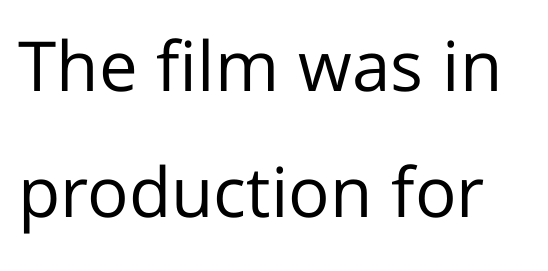
Letters rest on an invisible, unmarked baseline. Posture: vertical. Honestly, the letter spacing is just normal — you wouldn't notice it. These lines are composed in type without serifs.
